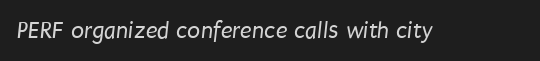
The image shows 24 px text type; set normal letter spacing, not underlined.
